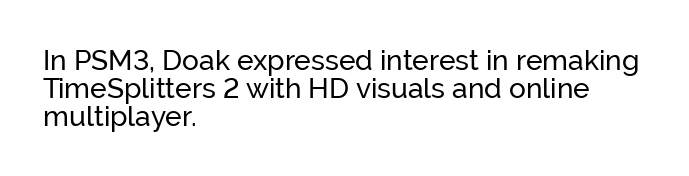
Each new line begins almost immediately beneath the previous one. Tracking here is standard; glyphs follow each other at the usual distance. Varying glyph widths throughout — classic text-font behaviour. No feet cap the strokes, marking this as sans-serif type. If you drew a line through each stem, it would be perfectly vertical.
